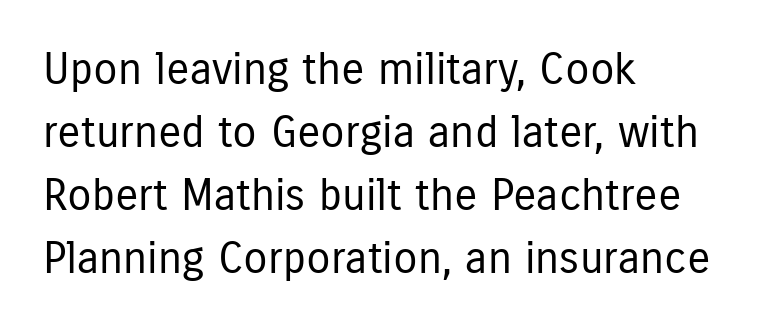
Tracking here is standard; glyphs follow each other at the usual distance. These lines are composed in type without serifs. Designer's note — italics off, roman on. Horizontal alignment here is leftward, the default for most running prose. Notice how descenders clear the ascenders below comfortably — that's standard leading.
